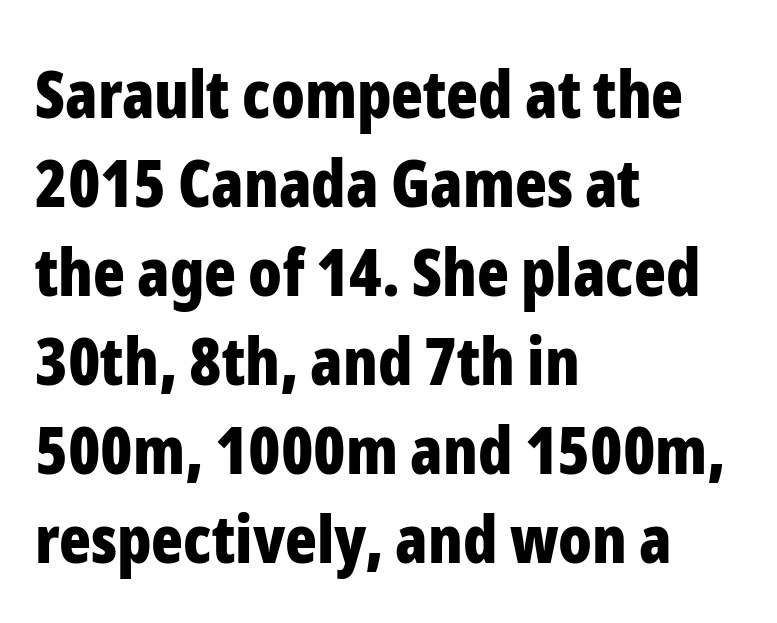
Q: Is the text bold? A: Yes.
Q: Is the text italic (slanted)? A: No, it is upright.
Q: Is the typeface a serif or a sans-serif typeface? A: Sans-serif.
Q: Is the text underlined? A: No.
Q: How is the paragraph aligned? A: Left-aligned.
Q: Is the spacing between letters normal or unusually wide? A: Normal.
Q: Is the spacing between lines tight, normal or loose? A: Normal.
Q: Width (condensed, normal, or wide)? A: Condensed.
Q: Stroke contrast? A: Low.
Q: x-height? A: Medium.
Q: Monospaced? A: No.
